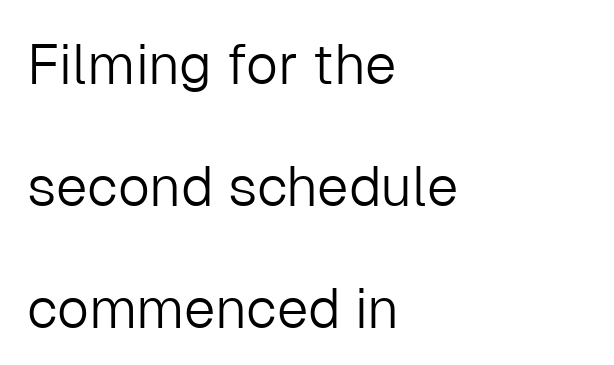
Spacing between characters is what you'd get straight out of the box. Posture: straight, roman, zero tilt. A bare baseline throughout the passage. Letterform terminals end flat and unadorned throughout the passage.
